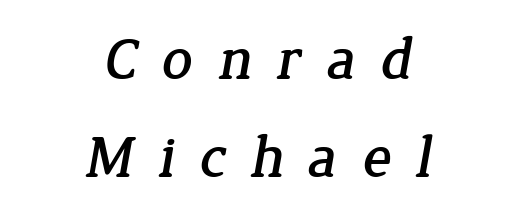
The letters advance in unequal steps, a hallmark of proportional type. Observe the wide spacing: letters keep a clear distance from each other. This sample keeps an unexceptional amount of space between lines. In CSS terms this would be text-align: center. Serifs: yes, visible at the terminals of the letterforms. Nobody drew a line under any word here.
